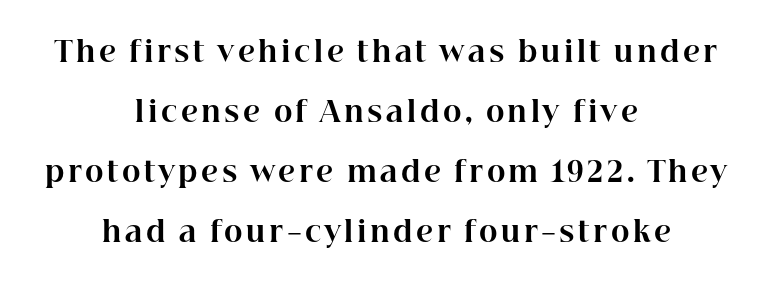
Q: Is the text bold? A: Yes.
Q: Is the text italic (slanted)? A: No, it is upright.
Q: Is the typeface a serif or a sans-serif typeface? A: Serif.
Q: Is the text underlined? A: No.
Q: How is the paragraph aligned? A: Centered.
Q: Is the spacing between lines tight, normal or loose? A: Loose.
Q: Width (condensed, normal, or wide)? A: Normal.
Q: Stroke contrast? A: High.
Q: x-height? A: Medium.
Q: Monospaced? A: No.
